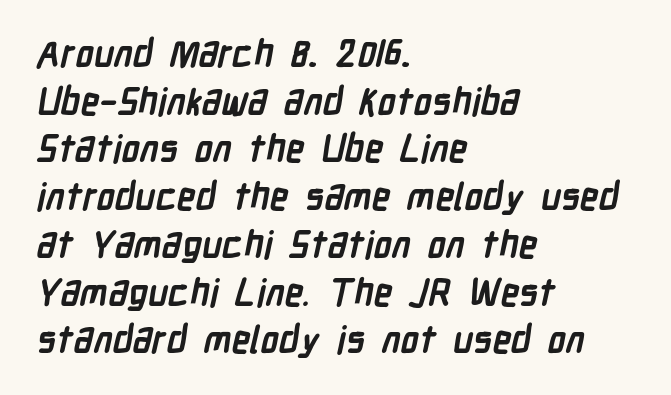
Set as a true bold cut, around the 700 mark. Anything drawn beneath the words? Only blank space. You can tell from the bare stems that sans-serif type was used. The line-height multiplier appears to be the usual default. There is no visible air inserted between adjacent glyphs.
